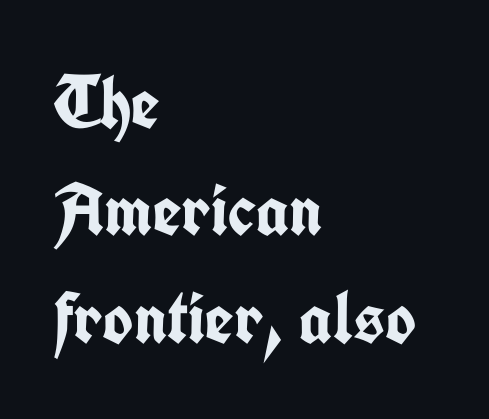
{"serif": "no", "italic": "no", "bold": "yes", "weight": "semibold", "width": "condensed", "stroke_contrast": "low", "x_height": "medium", "monospaced": "no", "underline": "no", "align": "left", "line_spacing": "normal", "line_spacing_ratio": 1.45, "letter_spacing": "normal", "letter_spacing_em": 0.0, "glyph_px": 74}
